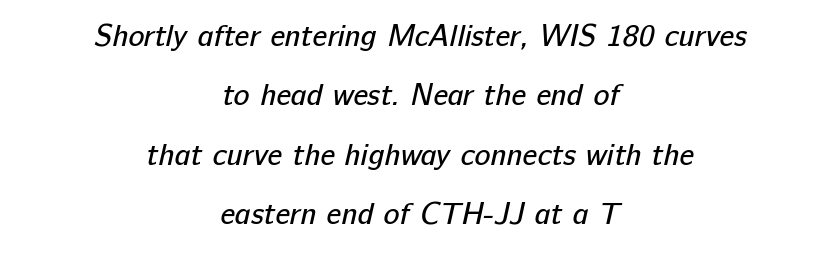
Q: Is the text bold? A: No.
Q: Is the typeface a serif or a sans-serif typeface? A: Sans-serif.
Q: Is the text underlined? A: No.
Q: How is the paragraph aligned? A: Centered.
Q: Is the spacing between letters normal or unusually wide? A: Normal.
Q: Is the spacing between lines tight, normal or loose? A: Loose.
Q: Width (condensed, normal, or wide)? A: Normal.
Q: Stroke contrast? A: Low.
Q: x-height? A: Medium.
Q: Monospaced? A: No.
